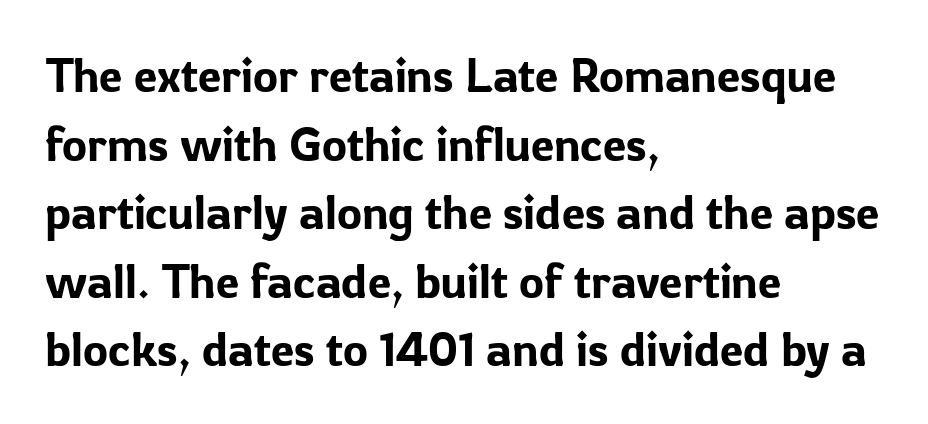
A typesetter would label this face a sans. Check under the words: just untouched page. Look at the tracking — it's just the regular setting, nothing added. You could not count columns in this text — the font is proportionally spaced. You can tell it's not italic because the verticals are truly vertical.
